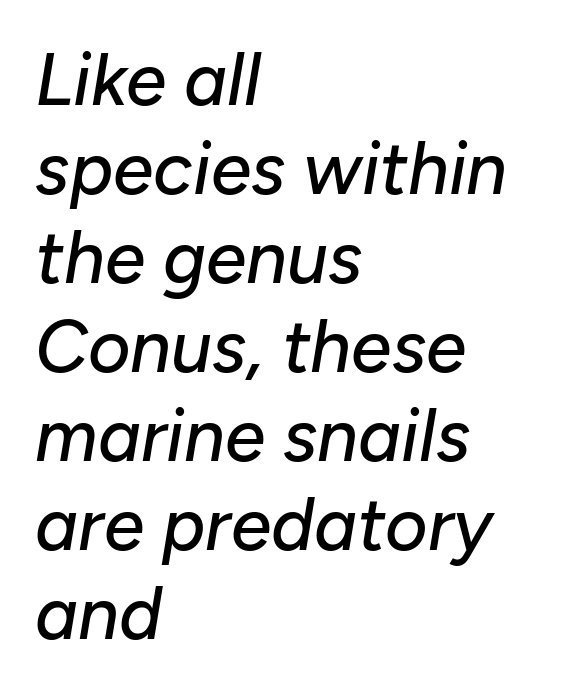
The lines in this sample share a left origin and differ only in where they stop. Nobody drew a line under any word here. Each word holds together tightly as a unit, with standard inter-letter gaps. The font's italic variant was chosen for this text. These lines are rendered in a variable-pitch font.
